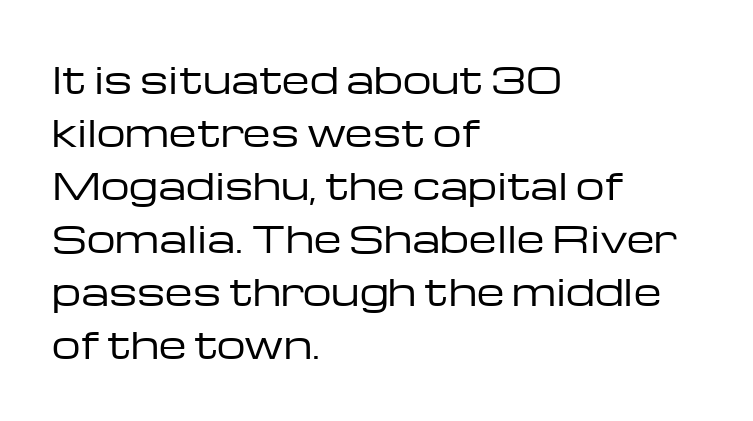
Q: Is the text bold? A: No.
Q: Is the text italic (slanted)? A: No, it is upright.
Q: Is the typeface a serif or a sans-serif typeface? A: Sans-serif.
Q: Is the text underlined? A: No.
Q: How is the paragraph aligned? A: Left-aligned.
Q: Is the spacing between letters normal or unusually wide? A: Normal.
Q: Is the spacing between lines tight, normal or loose? A: Normal.
Q: Width (condensed, normal, or wide)? A: Wide.
Q: Stroke contrast? A: Low.
Q: x-height? A: Medium.
Q: Monospaced? A: No.
